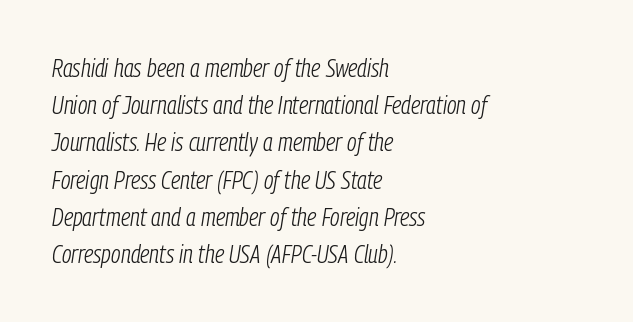
Q: Is the text bold? A: No.
Q: Is the text italic (slanted)? A: Yes, it leans right by about 9 degrees.
Q: Is the text underlined? A: No.
Q: How is the paragraph aligned? A: Left-aligned.
Q: Is the spacing between letters normal or unusually wide? A: Normal.
Q: Is the spacing between lines tight, normal or loose? A: Normal.
